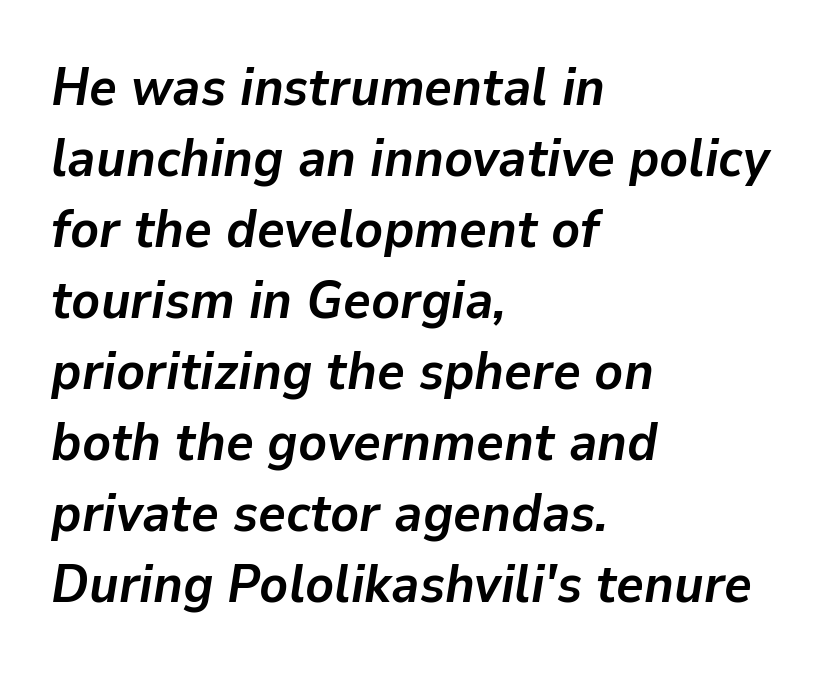
The image shows 53 px semibold type, italic (leaning right); set left-aligned, normal line spacing (1.34x), normal letter spacing, not underlined; low stroke contrast and a medium x-height.
